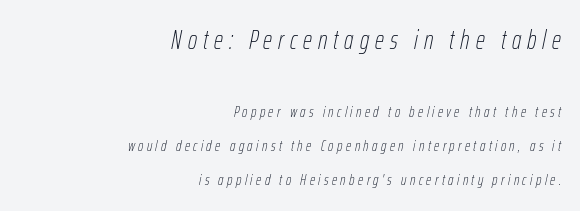
The face looks like a standard text weight, possibly lighter. The face used here has a pronounced slope to its letters. The rendering shrinks the type as you move from the upper chunk to the lower. Words float on clear page, feet unadorned. Widely set lines give the paragraph a tall, airy silhouette.
